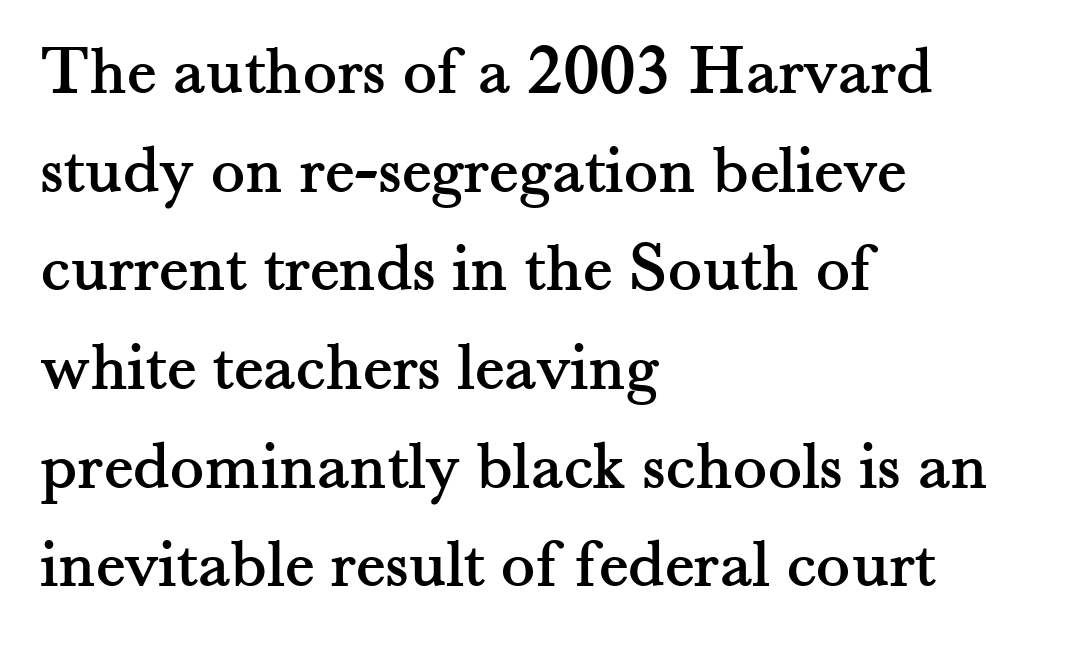
Each row of text sits above clean, open space. The lines are quadded left. Here the glyphs are tracked normally, forming tight word shapes. The face used here is proportionally spaced, like ordinary book or web type. Posture: upright roman.
